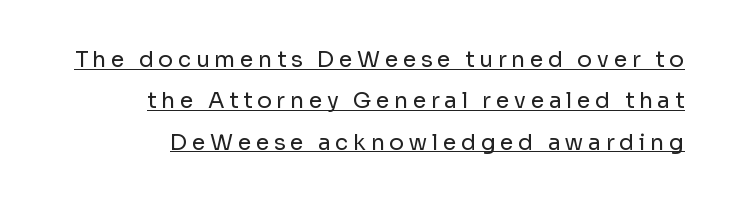
The image shows 22 px text type, upright; set right-aligned, line spacing 1.88x, unusually wide letter spacing (+0.21 em), underlined.
